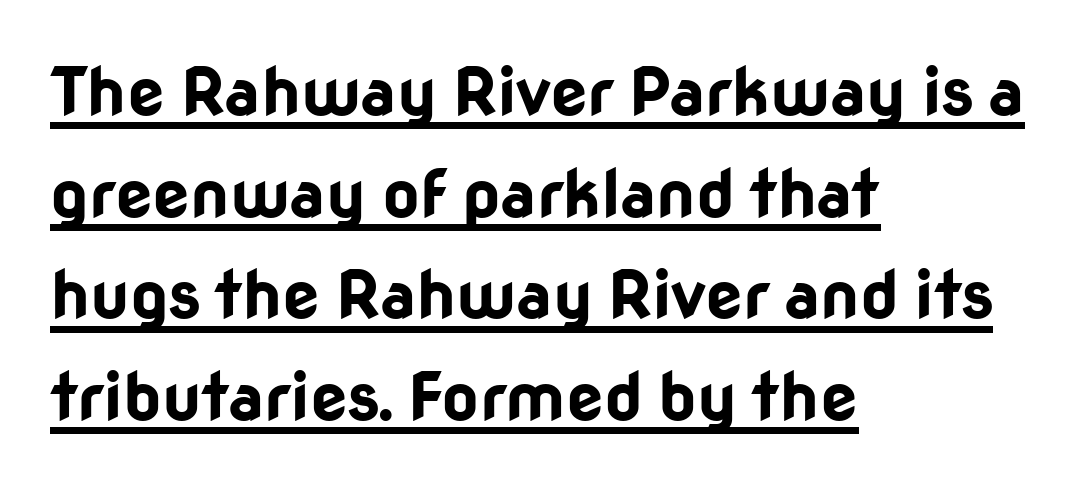
{"serif": "no", "italic": "no", "bold": "yes", "weight": "bold", "width": "normal", "stroke_contrast": "low", "x_height": "medium", "monospaced": "no", "underline": "yes", "align": "left", "line_spacing": "normal", "line_spacing_ratio": 1.54, "letter_spacing": "normal", "letter_spacing_em": 0.0, "glyph_px": 66}
